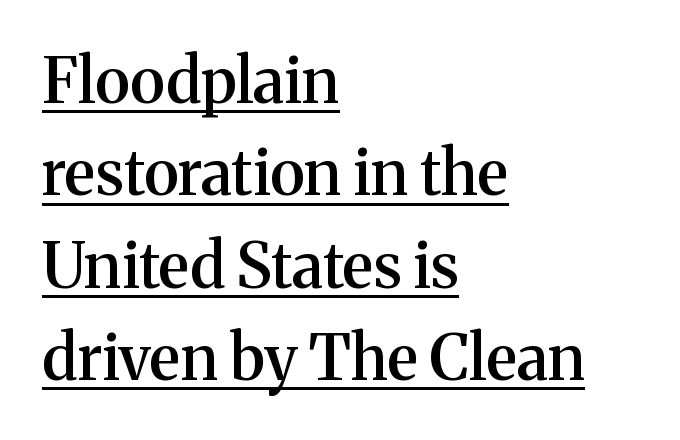
The image shows 62 px semibold serif type, upright; set left-aligned, normal line spacing (1.49x), normal letter spacing, underlined; medium stroke contrast and a medium x-height.
